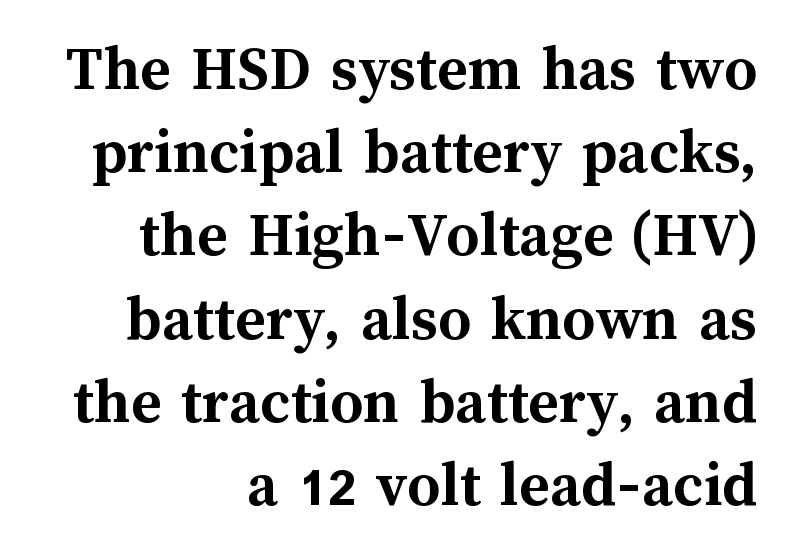
I'd describe the lettering as bold — thick and assertive. Successive baselines arrive at the customary interval. In CSS terms this would be text-align: right. Does the lettering tilt? It doesn't — this is upright. The gaps between neighbouring characters are ordinary and unremarkable. Proportional: the letters do not fall into vertical columns.
